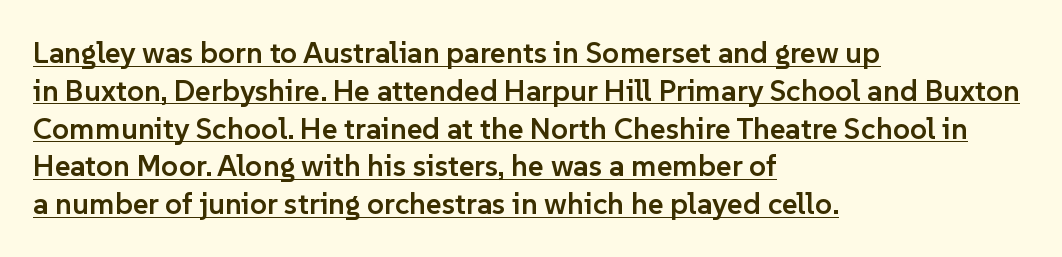
The glyphs in this specimen are sans serif. Characters follow at the spacing the type designer built in. Varying glyph widths throughout — classic text-font behaviour. Rendered with straight, roman letterforms.
